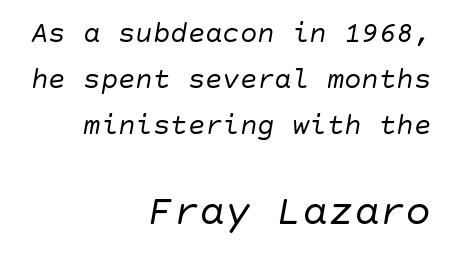
These lines keep a tight, regular rhythm from letter to letter. Short and long lines alike share a common ending point at right. The lettering tilts uniformly, giving the passage an italic look. Whoever set this chose a conventional vertical rhythm. A clean baseline with only descenders dipping below it. On a weight scale, this lands at 450 or below.
